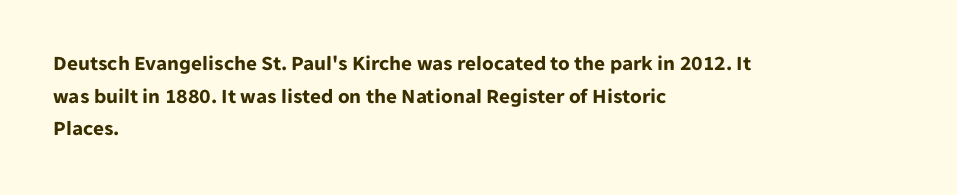
The image shows 21 px bold type, upright; set left-aligned, normal line spacing (1.55x), normal letter spacing, not underlined.
